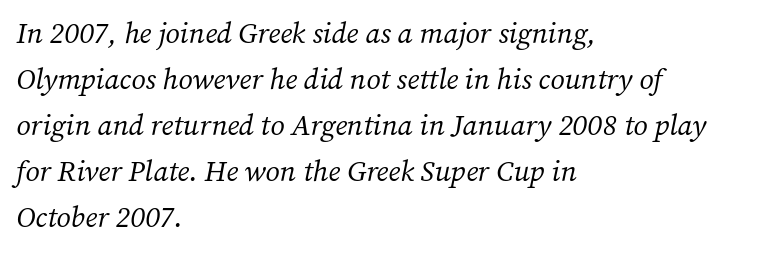
Q: Is the text bold? A: No.
Q: Is the text italic (slanted)? A: Yes, it leans right by about 12 degrees.
Q: Is the typeface a serif or a sans-serif typeface? A: Serif.
Q: Is the text underlined? A: No.
Q: How is the paragraph aligned? A: Left-aligned.
Q: Is the spacing between letters normal or unusually wide? A: Normal.
Q: Is the spacing between lines tight, normal or loose? A: Normal.
Q: Width (condensed, normal, or wide)? A: Normal.
Q: Stroke contrast? A: Medium.
Q: x-height? A: Medium.
Q: Monospaced? A: No.
